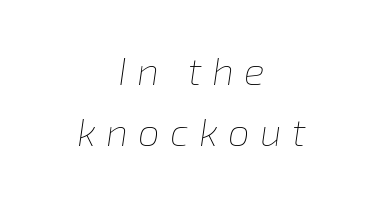
Quick note: underline off. The tracking jumps out immediately: characters are airy and widely separated. These lines sit exactly where default settings would place them. This is oblique type, the kind used for emphasis or titles.
